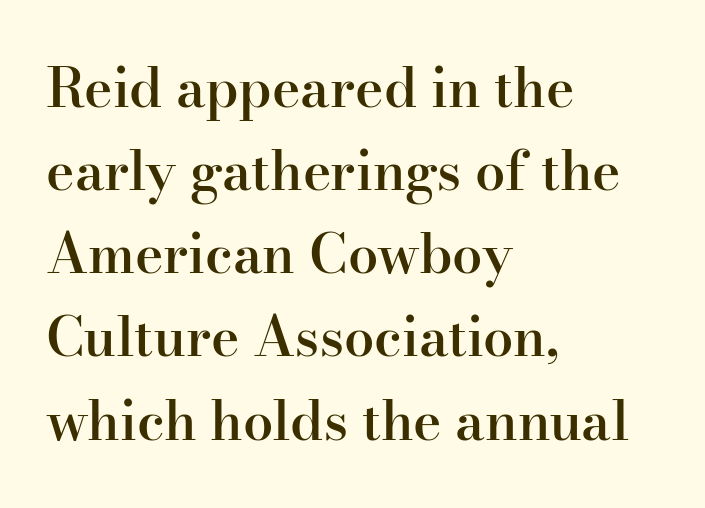
The lettering holds an erect, upright posture throughout. Little horizontal feet cap the strokes, marking this as serif type. As a designer I'd log this as weight 600, semibold. Nobody drew a line under any word here. The lines sit at an ordinary, default distance from one another.
